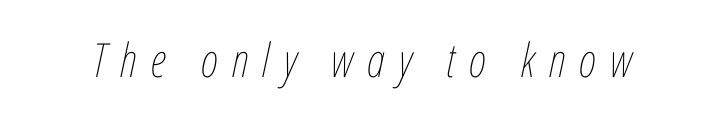
The image shows 47 px thin, condensed type, italic (leaning right); set unusually wide letter spacing (+0.29 em), not underlined; low stroke contrast and a medium x-height.
